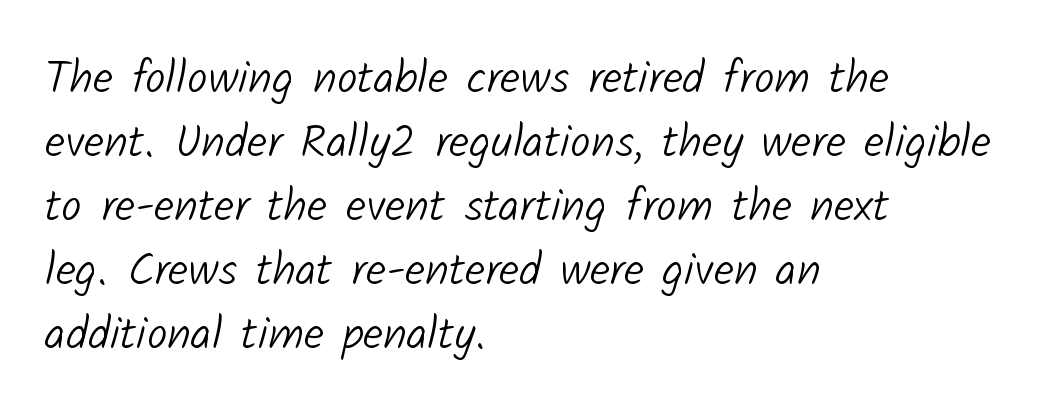
{"serif": "no", "bold": "no", "weight": "light", "width": "normal", "stroke_contrast": "low", "x_height": "medium", "monospaced": "no", "underline": "no", "align": "left", "line_spacing": "normal", "line_spacing_ratio": 1.39, "letter_spacing": "normal", "letter_spacing_em": 0.0, "glyph_px": 46}
